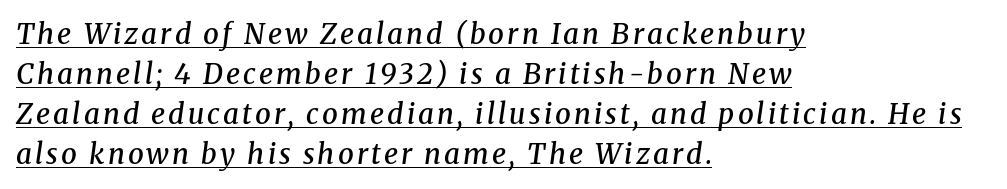
{"serif": "yes", "italic": "yes", "lean": "right", "slant_degrees": 8, "bold": "semi", "weight": "semibold", "width": "normal", "stroke_contrast": "medium", "x_height": "medium", "monospaced": "no", "underline": "yes", "align": "left", "line_spacing": "normal", "line_spacing_ratio": 1.43, "glyph_px": 28}
